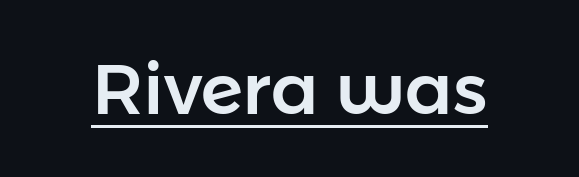
Q: Is the text italic (slanted)? A: No, it is upright.
Q: Is the typeface a serif or a sans-serif typeface? A: Sans-serif.
Q: Is the text underlined? A: Yes.
Q: Is the spacing between letters normal or unusually wide? A: Normal.
Q: Width (condensed, normal, or wide)? A: Normal.
Q: Stroke contrast? A: Low.
Q: x-height? A: Medium.
Q: Monospaced? A: No.
